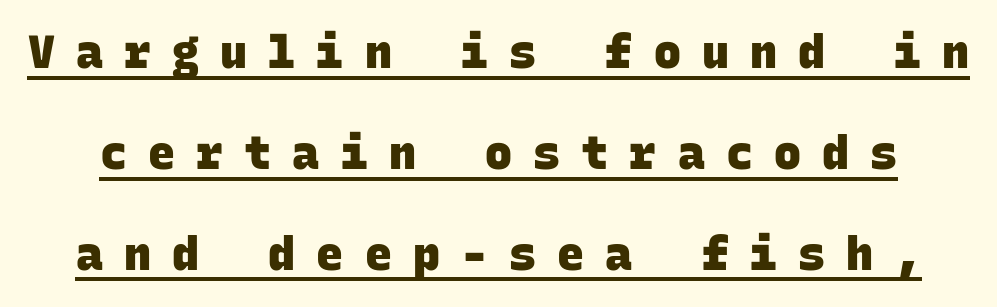
Looks like terminal output: every glyph gets an equal slot. The face used here appears with an underline applied. Look at the stroke-to-counter ratio: heavy, a bold. Note: no serifs on the glyphs.
